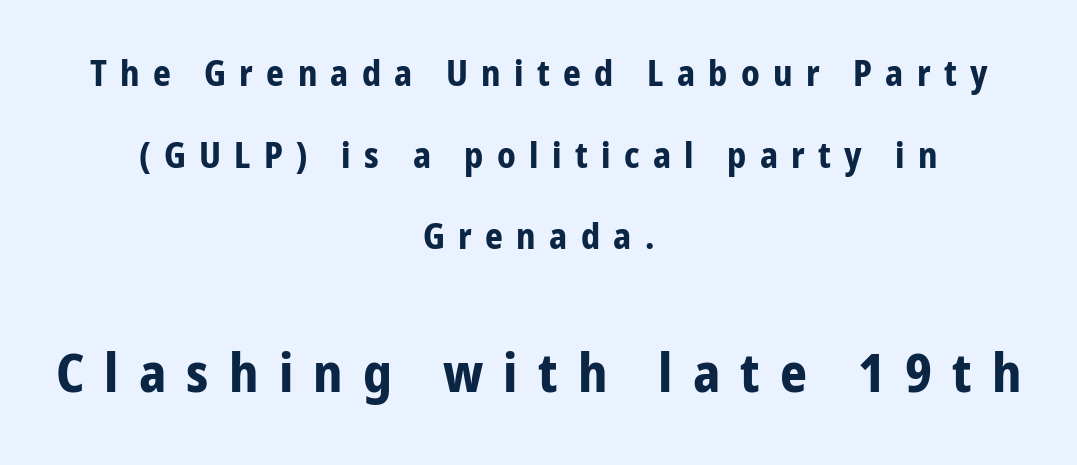
{"serif": "no", "italic": "no", "bold": "yes", "weight": "bold", "width": "condensed", "stroke_contrast": "low", "x_height": "medium", "monospaced": "no", "underline": "no", "align": "center", "line_spacing": "loose", "line_spacing_ratio": 2.33, "letter_spacing": "wide", "letter_spacing_em": 0.38, "larger_block": "second", "size_ratio": 1.51, "glyph_px": 53}
